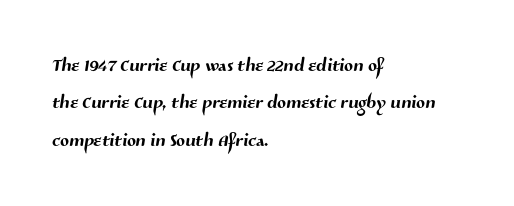
The image shows 26 px text type; set left-aligned, normal line spacing (1.44x), normal letter spacing, not underlined.
